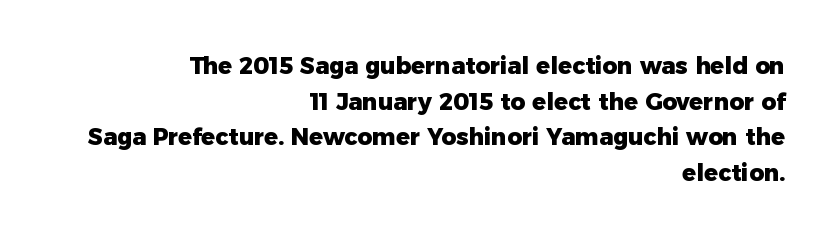
{"italic": "no", "bold": "yes", "underline": "no", "align": "right", "line_spacing": "normal", "line_spacing_ratio": 1.55, "letter_spacing": "normal", "letter_spacing_em": 0.0, "glyph_px": 23}
